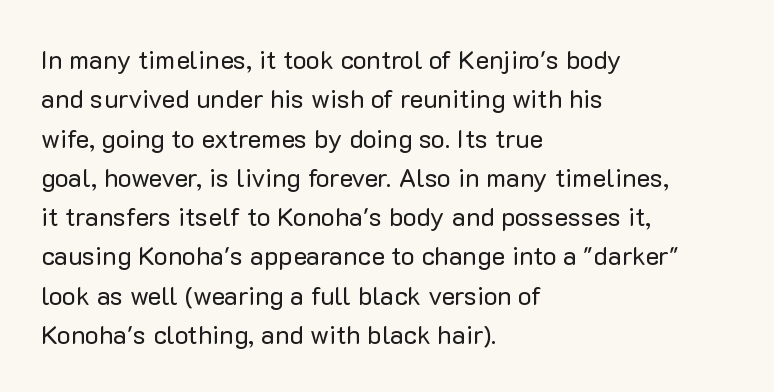
Q: Is the text bold? A: No.
Q: Is the text italic (slanted)? A: No, it is upright.
Q: Is the text underlined? A: No.
Q: How is the paragraph aligned? A: Left-aligned.
Q: Is the spacing between letters normal or unusually wide? A: Normal.
Q: Is the spacing between lines tight, normal or loose? A: Normal.
